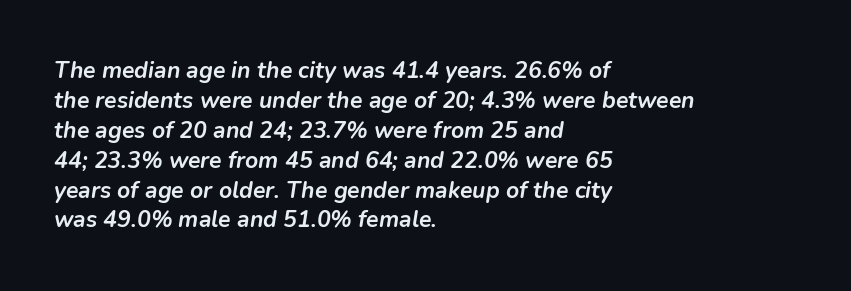
{"italic": "yes", "lean": "right", "slant_degrees": 9, "bold": "yes", "underline": "no", "align": "left", "line_spacing": "normal", "line_spacing_ratio": 1.3, "letter_spacing": "normal", "letter_spacing_em": 0.0, "glyph_px": 23}
